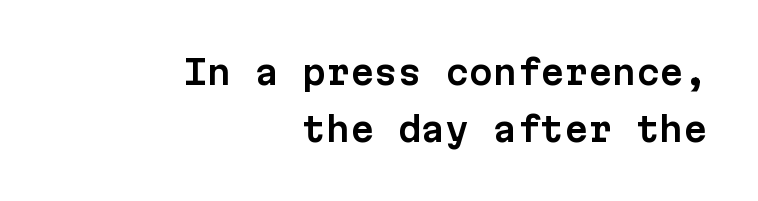
Q: Is the text italic (slanted)? A: No, it is upright.
Q: Is the typeface a serif or a sans-serif typeface? A: Sans-serif.
Q: Is the text underlined? A: No.
Q: How is the paragraph aligned? A: Right-aligned.
Q: Is the spacing between letters normal or unusually wide? A: Normal.
Q: Is the spacing between lines tight, normal or loose? A: Normal.
Q: Width (condensed, normal, or wide)? A: Normal.
Q: Stroke contrast? A: Low.
Q: x-height? A: Medium.
Q: Monospaced? A: Yes.
